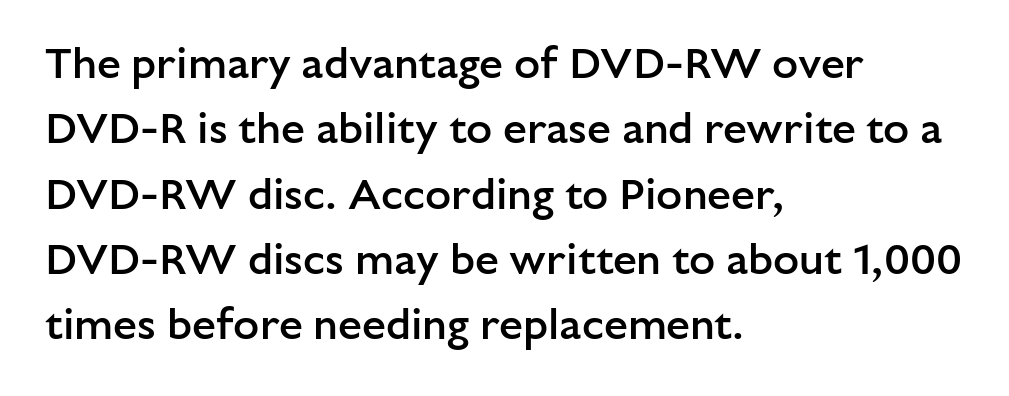
Q: Is the text bold? A: Semi-bold.
Q: Is the text italic (slanted)? A: No, it is upright.
Q: Is the typeface a serif or a sans-serif typeface? A: Sans-serif.
Q: Is the text underlined? A: No.
Q: How is the paragraph aligned? A: Left-aligned.
Q: Is the spacing between letters normal or unusually wide? A: Normal.
Q: Is the spacing between lines tight, normal or loose? A: Normal.
Q: Width (condensed, normal, or wide)? A: Normal.
Q: Stroke contrast? A: Low.
Q: x-height? A: Medium.
Q: Monospaced? A: No.
